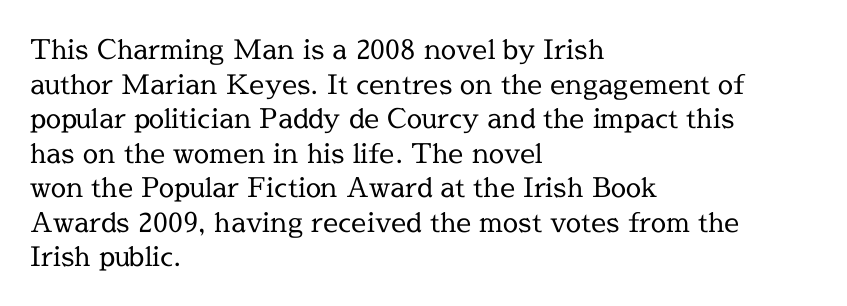
The image shows 27 px text type, upright; set left-aligned, normal line spacing (1.28x), normal letter spacing, not underlined.
